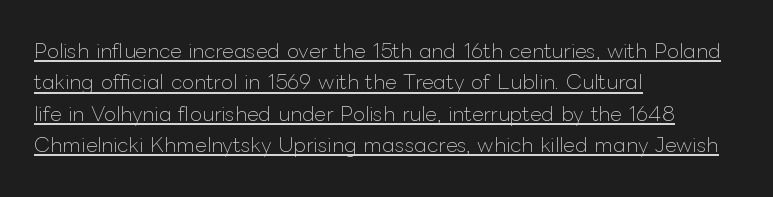
The font sits on the lighter half of the weight spectrum, regular included. Inter-character spacing is left at the font's built-in metrics. What's the leading like? Ordinary, nothing unusual. The paragraph shown leans on its left margin.
